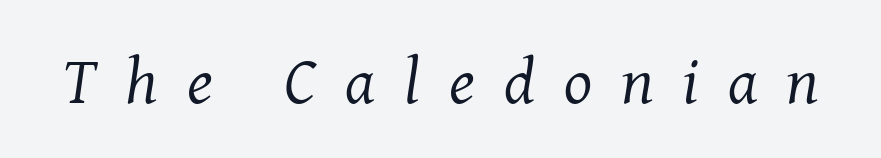
Weight: regular or lighter. The passage shown is not underscored anywhere. Stroke terminals: seriffed. This sample has the flowing, uneven cadence of proportional lettering. Looking at the ascenders, they clearly lean.
